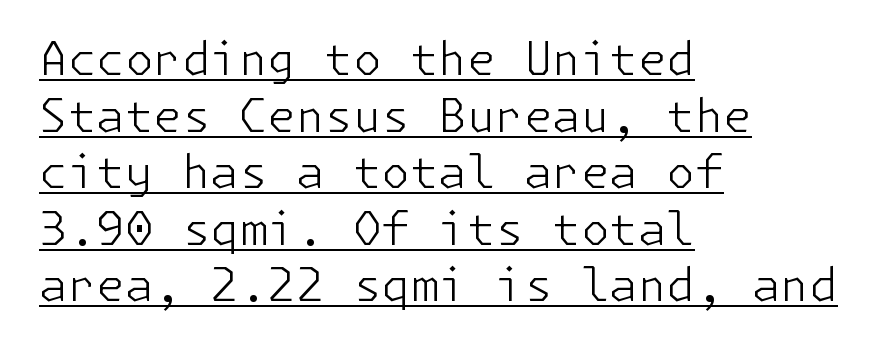
{"serif": "no", "italic": "no", "bold": "no", "weight": "light", "width": "normal", "stroke_contrast": "low", "x_height": "medium", "underline": "yes", "align": "left", "line_spacing_ratio": 1.23, "letter_spacing": "normal", "letter_spacing_em": 0.0, "glyph_px": 46}
